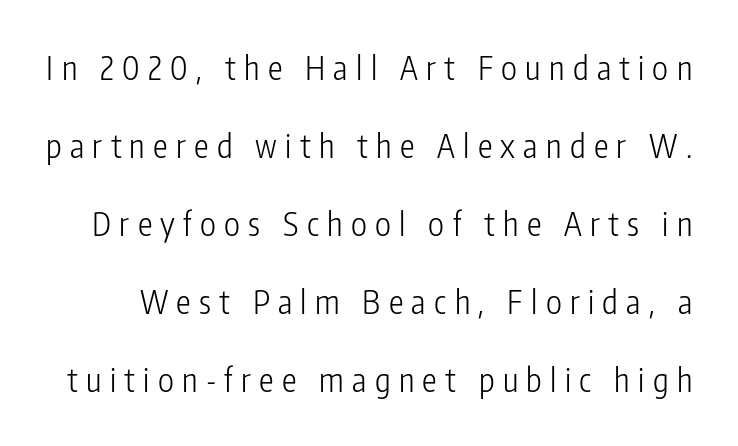
{"serif": "no", "italic": "no", "bold": "no", "weight": "light", "width": "condensed", "stroke_contrast": "low", "x_height": "medium", "monospaced": "no", "underline": "no", "line_spacing": "loose", "line_spacing_ratio": 2.36, "letter_spacing": "wide", "letter_spacing_em": 0.25, "glyph_px": 33}
